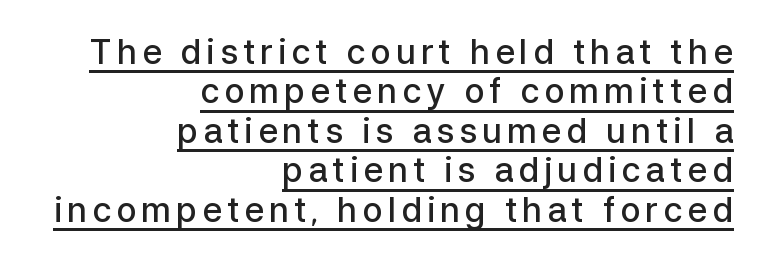
The passage shown is semibold, sitting just below true bold. You could not count columns in this text — the font is proportionally spaced. The ragged edge is on the left, which tells us the setting is flush right. Every stem runs plumb, perpendicular to the baseline. This is underlined copy, the kind a proofreader might mark for attention.
